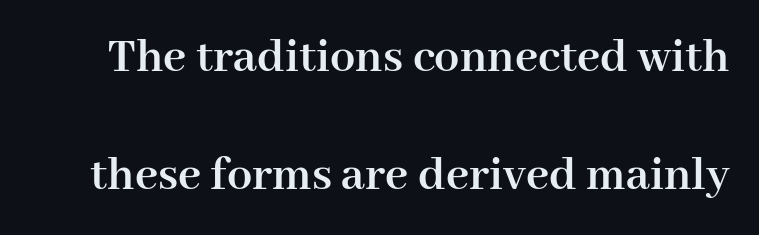
{"serif": "yes", "italic": "no", "bold": "yes", "weight": "semibold", "width": "normal", "stroke_contrast": "high", "x_height": "medium", "monospaced": "no", "underline": "no", "line_spacing": "loose", "line_spacing_ratio": 2.36, "letter_spacing": "normal", "letter_spacing_em": 0.0, "glyph_px": 50}
